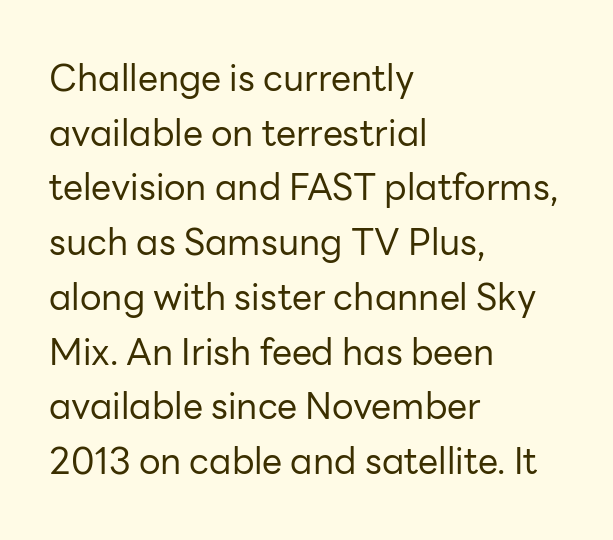
{"serif": "no", "italic": "no", "bold": "no", "weight": "regular", "width": "normal", "stroke_contrast": "low", "x_height": "medium", "monospaced": "no", "underline": "no", "align": "left", "line_spacing": "normal", "line_spacing_ratio": 1.52, "letter_spacing": "normal", "letter_spacing_em": 0.0, "glyph_px": 36}
